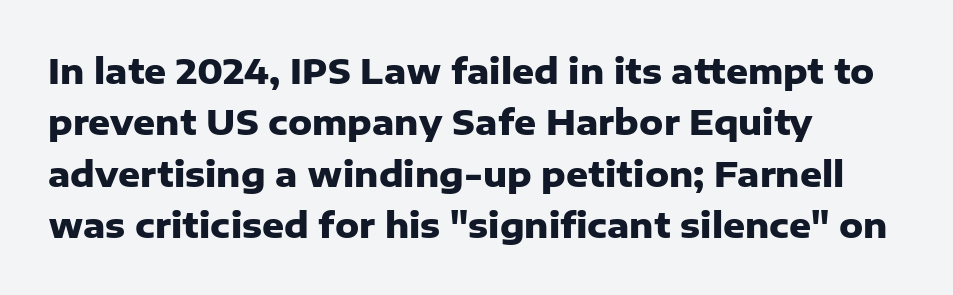
What's the leading like? Ordinary, nothing unusual. Does the copy run flush right? No — it runs flush left. Characters follow at the spacing the type designer built in. Strokes here are thick enough to call this a true bold. Observe the absence of serifs on each vertical stroke in this sample. Nope, not italic — everything's standing straight.
